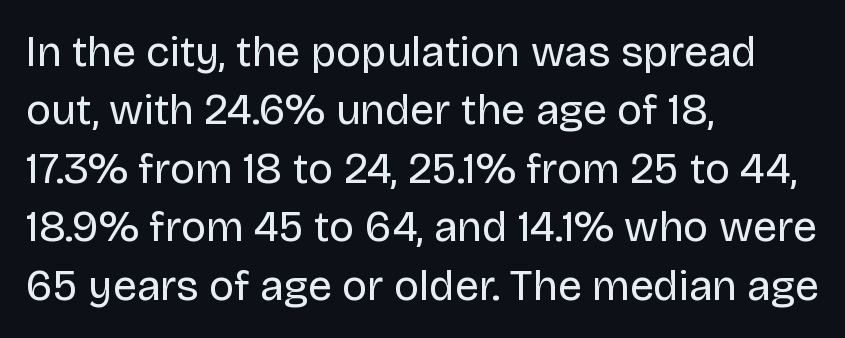
Is there much room between lines? A standard amount, neither cramped nor airy. These lines are rendered in a variable-pitch font. Plain, unruled lines of type. Caption: standard tracking, unaltered. The weight would be labelled regular, book, light, or lighter still. The lettering stays uniformly vertical, giving the passage a roman look.
